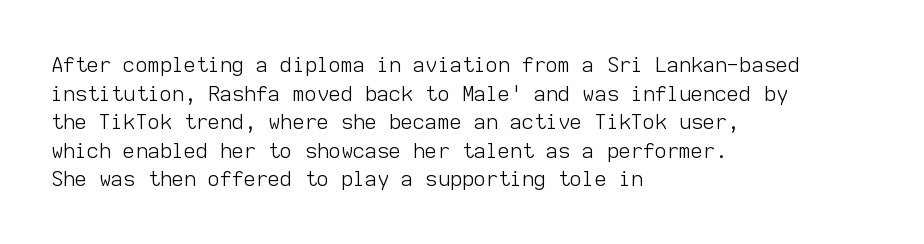
{"italic": "no", "bold": "no", "underline": "no", "align": "left", "line_spacing": "normal", "line_spacing_ratio": 1.36, "letter_spacing": "normal", "letter_spacing_em": 0.0, "glyph_px": 21}
